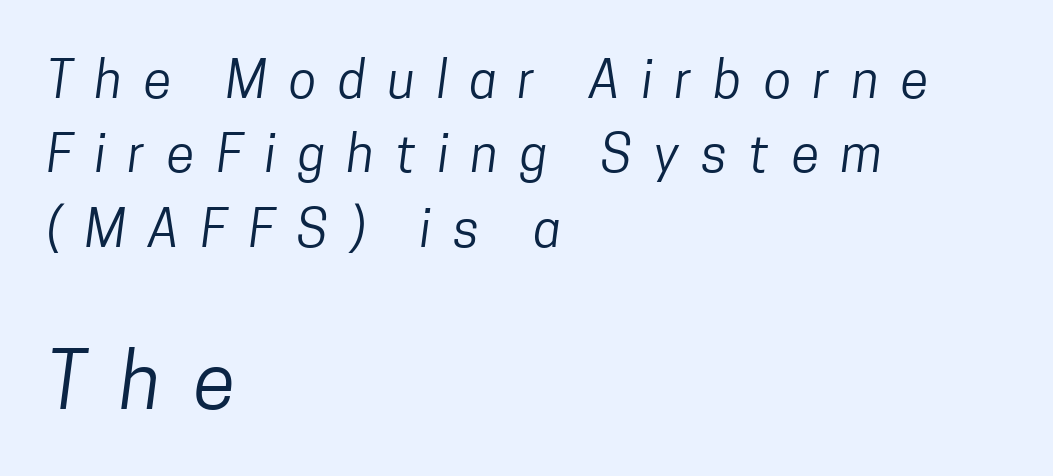
{"serif": "no", "bold": "no", "weight": "regular", "width": "condensed", "stroke_contrast": "low", "x_height": "medium", "monospaced": "no", "underline": "no", "align": "left", "line_spacing": "normal", "line_spacing_ratio": 1.46, "letter_spacing": "wide", "letter_spacing_em": 0.43, "larger_block": "second", "size_ratio": 1.51, "glyph_px": 77}
